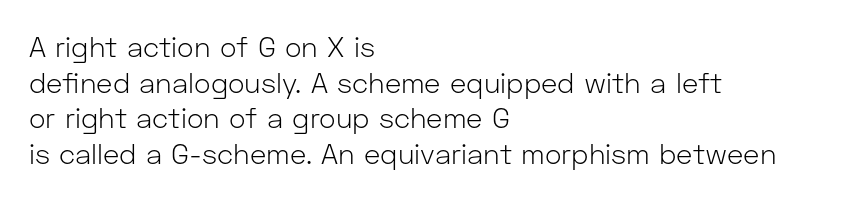
Q: Is the text bold? A: No.
Q: Is the text italic (slanted)? A: No, it is upright.
Q: Is the typeface a serif or a sans-serif typeface? A: Sans-serif.
Q: Is the text underlined? A: No.
Q: How is the paragraph aligned? A: Left-aligned.
Q: Is the spacing between letters normal or unusually wide? A: Normal.
Q: Is the spacing between lines tight, normal or loose? A: Normal.
Q: Width (condensed, normal, or wide)? A: Normal.
Q: Stroke contrast? A: Low.
Q: x-height? A: Medium.
Q: Monospaced? A: No.
